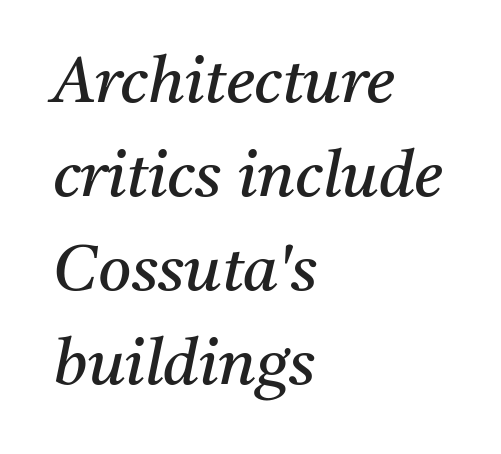
Q: Is the text bold? A: No.
Q: Is the text italic (slanted)? A: Yes, it leans right by about 11 degrees.
Q: Is the typeface a serif or a sans-serif typeface? A: Serif.
Q: Is the text underlined? A: No.
Q: How is the paragraph aligned? A: Left-aligned.
Q: Is the spacing between letters normal or unusually wide? A: Normal.
Q: Is the spacing between lines tight, normal or loose? A: Normal.
Q: Width (condensed, normal, or wide)? A: Normal.
Q: Stroke contrast? A: Medium.
Q: x-height? A: Medium.
Q: Monospaced? A: No.
